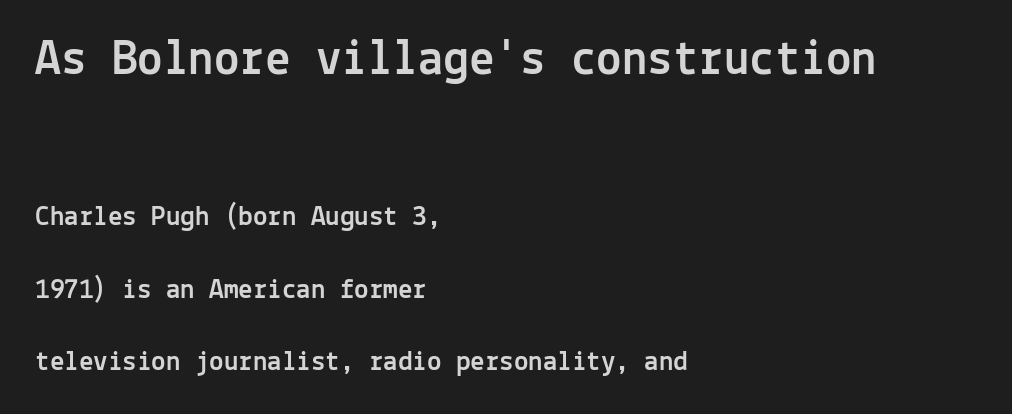
The image shows 51 px sans-serif type, upright, monospaced; set left-aligned, loose line spacing (2.5x), normal letter spacing, not underlined; the first (top) block is 1.76x larger; a medium x-height.
